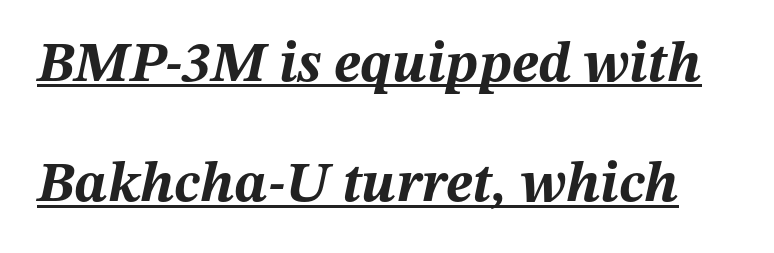
Q: Is the text bold? A: Yes.
Q: Is the text italic (slanted)? A: Yes, it leans right by about 12 degrees.
Q: Is the text underlined? A: Yes.
Q: Is the spacing between letters normal or unusually wide? A: Normal.
Q: Is the spacing between lines tight, normal or loose? A: Loose.
Q: Width (condensed, normal, or wide)? A: Normal.
Q: Stroke contrast? A: Medium.
Q: x-height? A: Medium.
Q: Monospaced? A: No.
